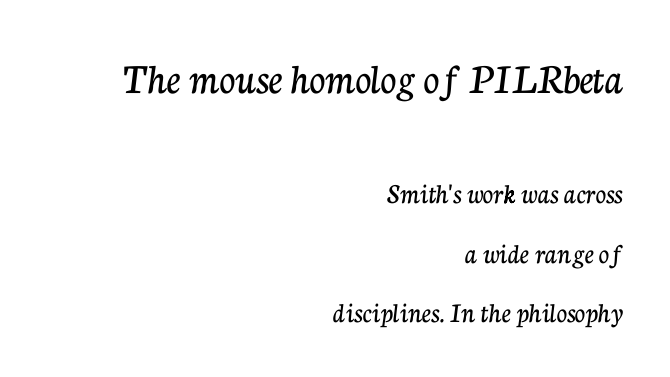
Q: Is the text italic (slanted)? A: Yes.
Q: Is the typeface a serif or a sans-serif typeface? A: Serif.
Q: Is the text underlined? A: No.
Q: How is the paragraph aligned? A: Right-aligned.
Q: Is the spacing between letters normal or unusually wide? A: Normal.
Q: Is the spacing between lines tight, normal or loose? A: Loose.
Q: Which block of text is set in a larger size, the first (top) or the second (bottom)? A: The first (top) one.
Q: Width (condensed, normal, or wide)? A: Normal.
Q: Stroke contrast? A: Low.
Q: x-height? A: Medium.
Q: Monospaced? A: No.
